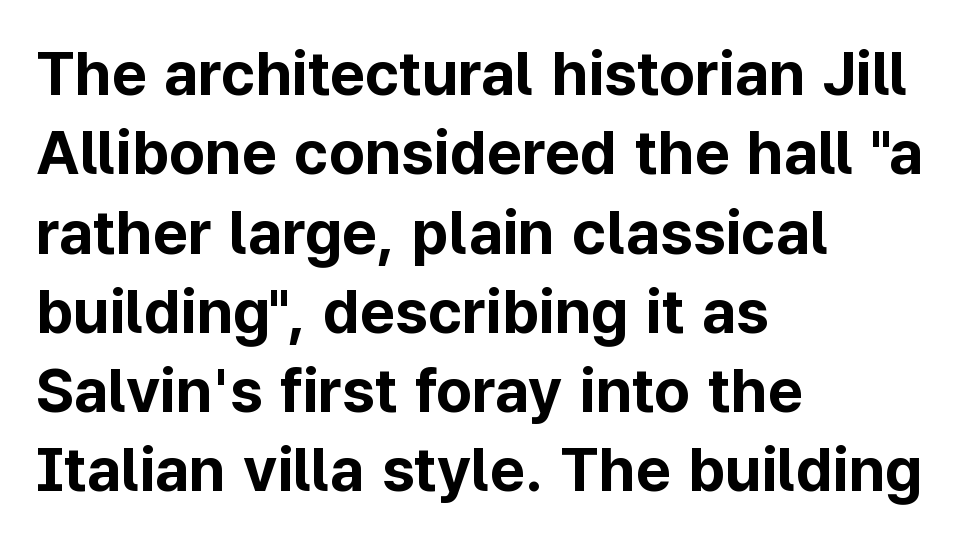
Q: Is the text bold? A: Yes.
Q: Is the text italic (slanted)? A: No, it is upright.
Q: Is the typeface a serif or a sans-serif typeface? A: Sans-serif.
Q: Is the text underlined? A: No.
Q: How is the paragraph aligned? A: Left-aligned.
Q: Is the spacing between letters normal or unusually wide? A: Normal.
Q: Is the spacing between lines tight, normal or loose? A: Normal.
Q: Width (condensed, normal, or wide)? A: Normal.
Q: Stroke contrast? A: Low.
Q: x-height? A: Medium.
Q: Monospaced? A: No.
